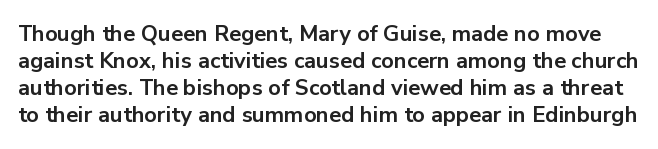
Q: Is the text bold? A: Yes.
Q: Is the text italic (slanted)? A: No, it is upright.
Q: Is the text underlined? A: No.
Q: Is the spacing between letters normal or unusually wide? A: Normal.
